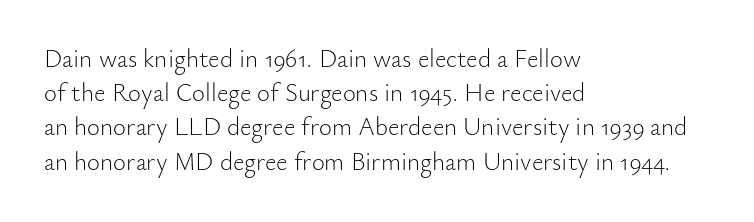
The area under the type is left untouched. A roman cut, with each character standing at attention. Observe the ordinary spacing: letters are neighbours, not strangers. Notice how the passage keeps a crisp vertical edge on the left only.
